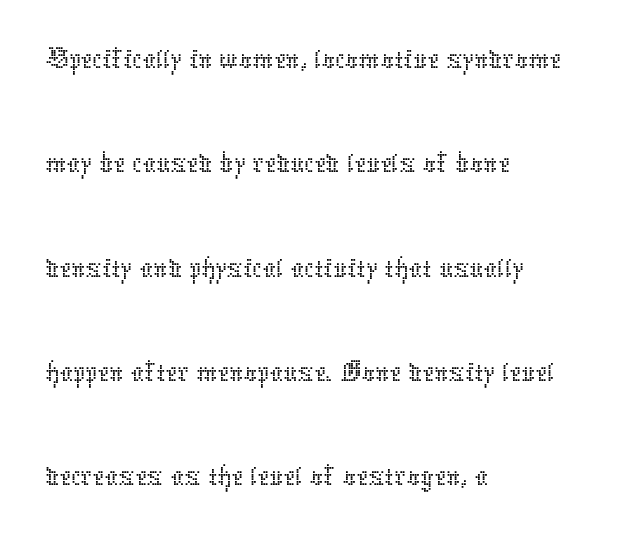
You could not count columns in this text — the font is proportionally spaced. Quick note: interline space is typical. Underlining? Definitely not there. The letterforms sit at book weight or below. Does extra space separate the letters? No, they use regular spacing.
